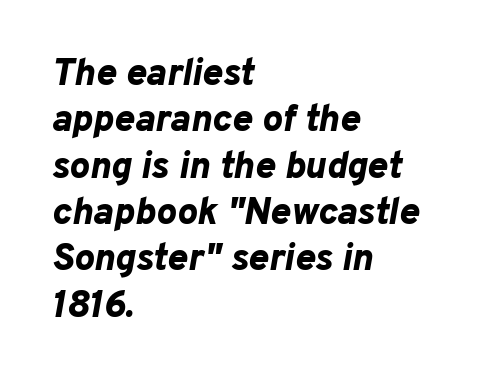
Q: Is the text bold? A: Yes.
Q: Is the text italic (slanted)? A: Yes, it leans right by about 10 degrees.
Q: Is the text underlined? A: No.
Q: How is the paragraph aligned? A: Left-aligned.
Q: Is the spacing between letters normal or unusually wide? A: Normal.
Q: Width (condensed, normal, or wide)? A: Normal.
Q: Stroke contrast? A: Low.
Q: x-height? A: Medium.
Q: Monospaced? A: No.
